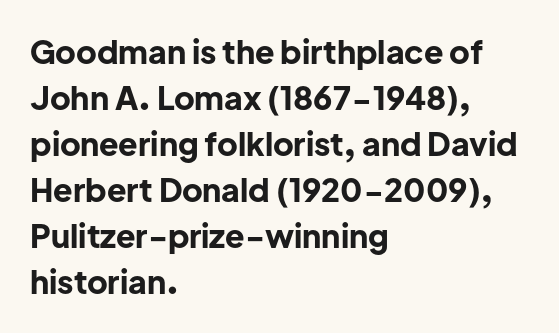
{"serif": "no", "italic": "no", "bold": "yes", "weight": "bold", "width": "normal", "stroke_contrast": "low", "x_height": "medium", "monospaced": "no", "underline": "no", "align": "left", "line_spacing": "normal", "line_spacing_ratio": 1.44, "letter_spacing": "normal", "letter_spacing_em": 0.0, "glyph_px": 32}
